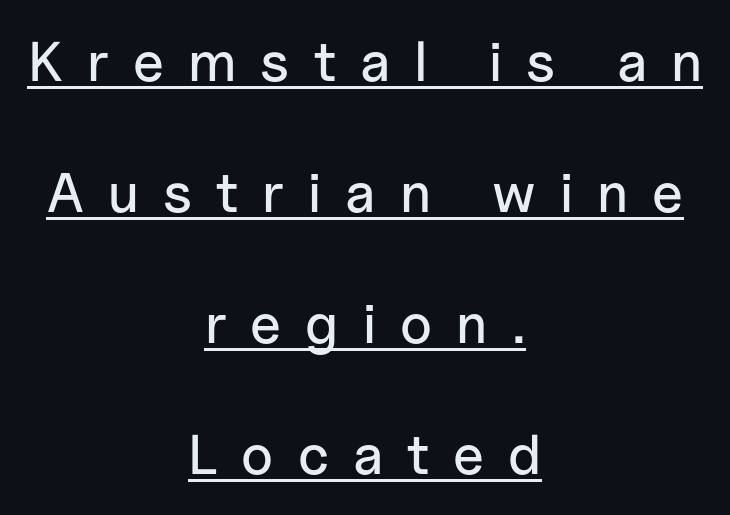
These lines are centered, leaving both edges ragged. The letters advance in unequal steps, a hallmark of proportional type. You can see a thin bar hugging the bottom of the glyphs. Interline gaps are noticeably wide in this sample. The type sits square on the baseline with zero lean.
